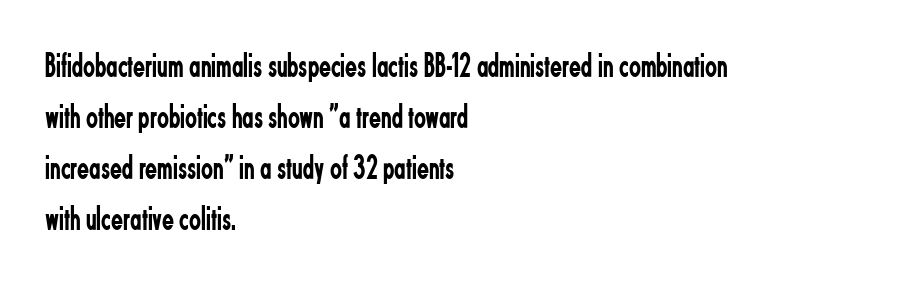
Q: Is the text bold? A: No.
Q: Is the text italic (slanted)? A: No, it is upright.
Q: Is the typeface a serif or a sans-serif typeface? A: Sans-serif.
Q: Is the text underlined? A: No.
Q: How is the paragraph aligned? A: Left-aligned.
Q: Is the spacing between letters normal or unusually wide? A: Normal.
Q: Is the spacing between lines tight, normal or loose? A: Normal.
Q: Width (condensed, normal, or wide)? A: Condensed.
Q: Stroke contrast? A: Low.
Q: x-height? A: Small.
Q: Monospaced? A: No.
